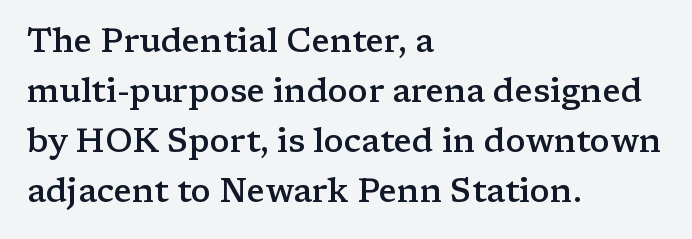
The image shows 33 px semibold, wide serif type, upright; set left-aligned, normal line spacing (1.52x), normal letter spacing, not underlined; low stroke contrast and a medium x-height.
